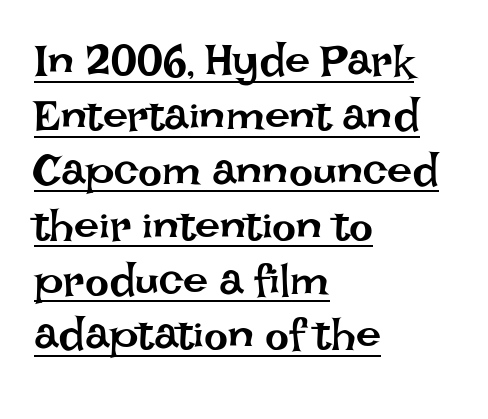
The image shows 45 px regular-weight type, upright; set left-aligned, line spacing 1.22x, normal letter spacing, underlined; low stroke contrast and a large x-height.
